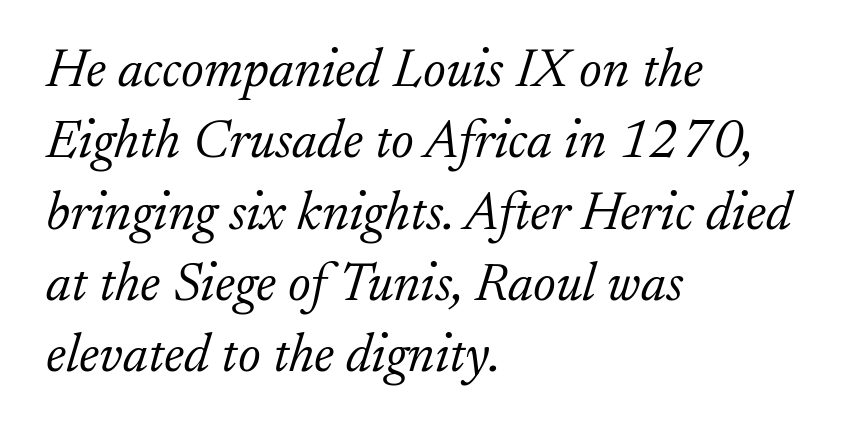
{"serif": "yes", "italic": "yes", "lean": "right", "slant_degrees": 17, "bold": "no", "weight": "light", "width": "normal", "stroke_contrast": "low", "x_height": "small", "monospaced": "no", "underline": "no", "align": "left", "line_spacing": "normal", "line_spacing_ratio": 1.32, "letter_spacing": "normal", "letter_spacing_em": 0.0, "glyph_px": 54}
